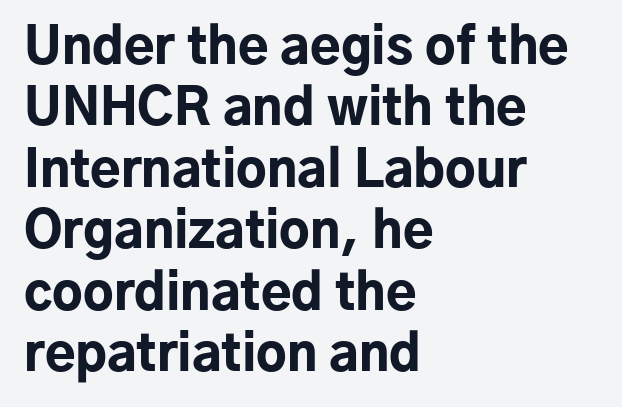
The image shows 50 px bold sans-serif type, upright; set left-aligned, line spacing 1.23x, normal letter spacing, not underlined; low stroke contrast and a medium x-height.
